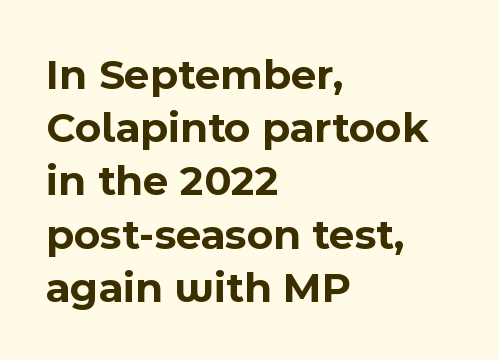
The image shows 44 px bold sans-serif type, upright; set left-aligned, line spacing 1.21x, normal letter spacing, not underlined; a medium x-height.
